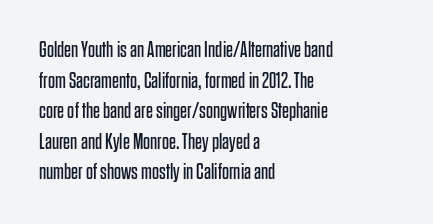
{"italic": "no", "bold": "no", "underline": "no", "align": "left", "line_spacing": "normal", "line_spacing_ratio": 1.39, "letter_spacing": "normal", "letter_spacing_em": 0.0, "glyph_px": 22}
